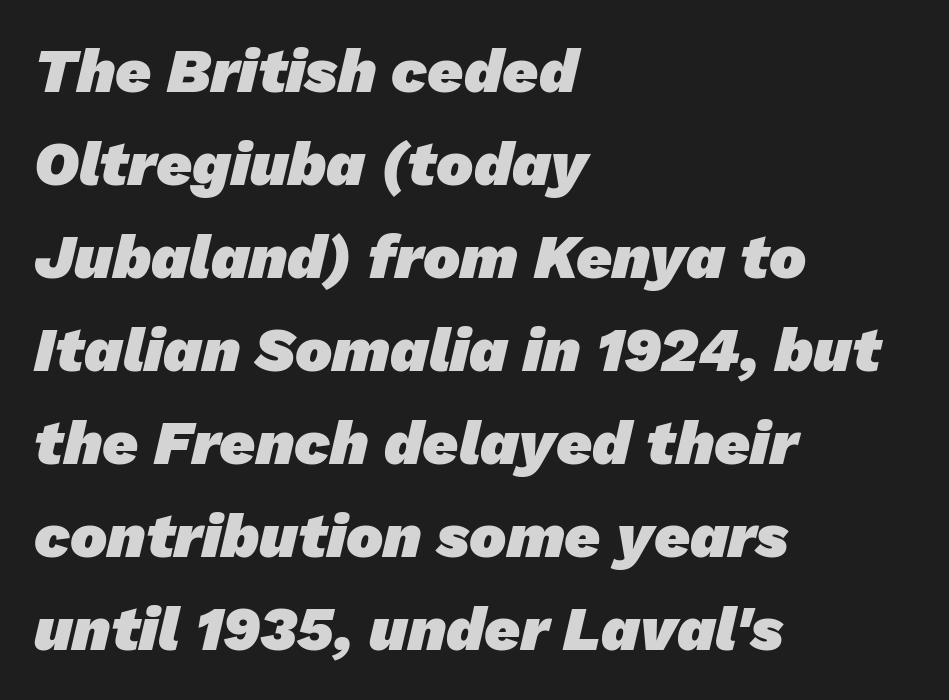
{"serif": "no", "bold": "yes", "weight": "heavy", "width": "normal", "stroke_contrast": "low", "x_height": "medium", "monospaced": "no", "underline": "no", "align": "left", "line_spacing": "normal", "line_spacing_ratio": 1.5, "letter_spacing": "normal", "letter_spacing_em": 0.0, "glyph_px": 62}
